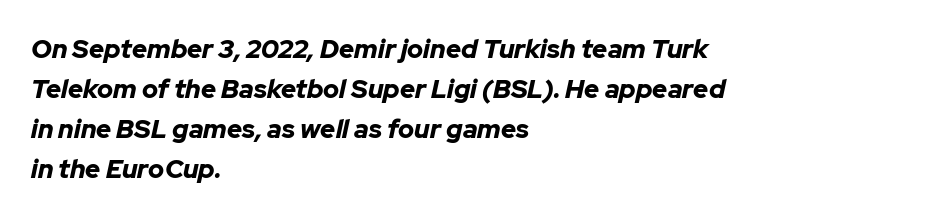
{"italic": "yes", "lean": "right", "slant_degrees": 12, "bold": "yes", "underline": "no", "align": "left", "line_spacing": "normal", "line_spacing_ratio": 1.54, "letter_spacing": "normal", "letter_spacing_em": 0.0, "glyph_px": 26}
